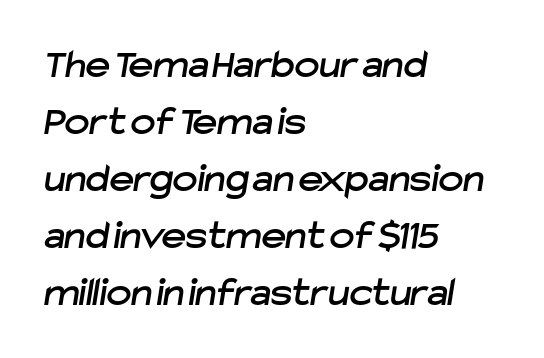
The image shows 42 px sans-serif type; set left-aligned, normal line spacing (1.36x), normal letter spacing, not underlined; low stroke contrast and a medium x-height.
